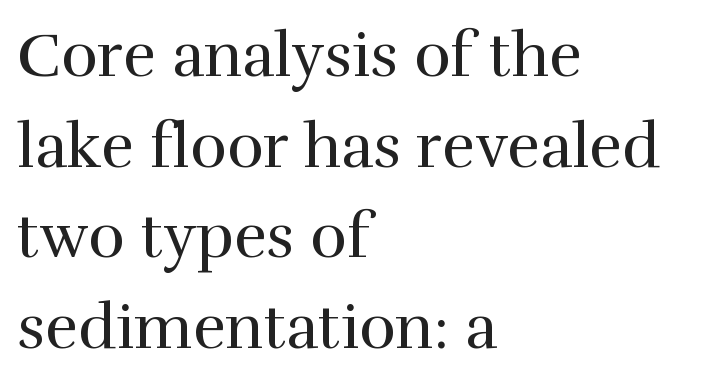
Is there much room between lines? A standard amount, neither cramped nor airy. Unbolded letterforms with no extra heft. This rendering leaves character spacing at its baseline value. The compositor pushed each line to the left boundary.
